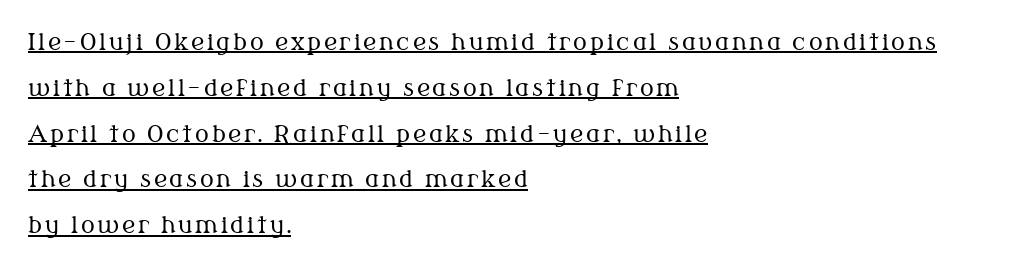
{"italic": "no", "bold": "no", "underline": "yes", "align": "left", "line_spacing": "loose", "line_spacing_ratio": 1.99, "glyph_px": 23}
